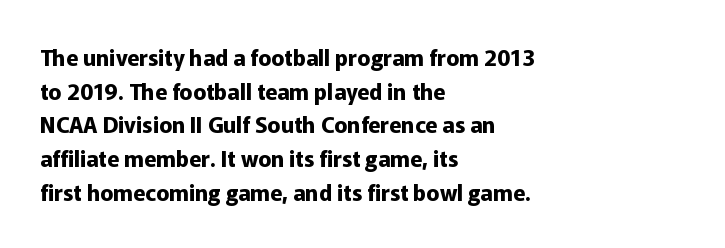
The image shows 22 px bold type, upright; set left-aligned, normal line spacing (1.53x), normal letter spacing, not underlined.
